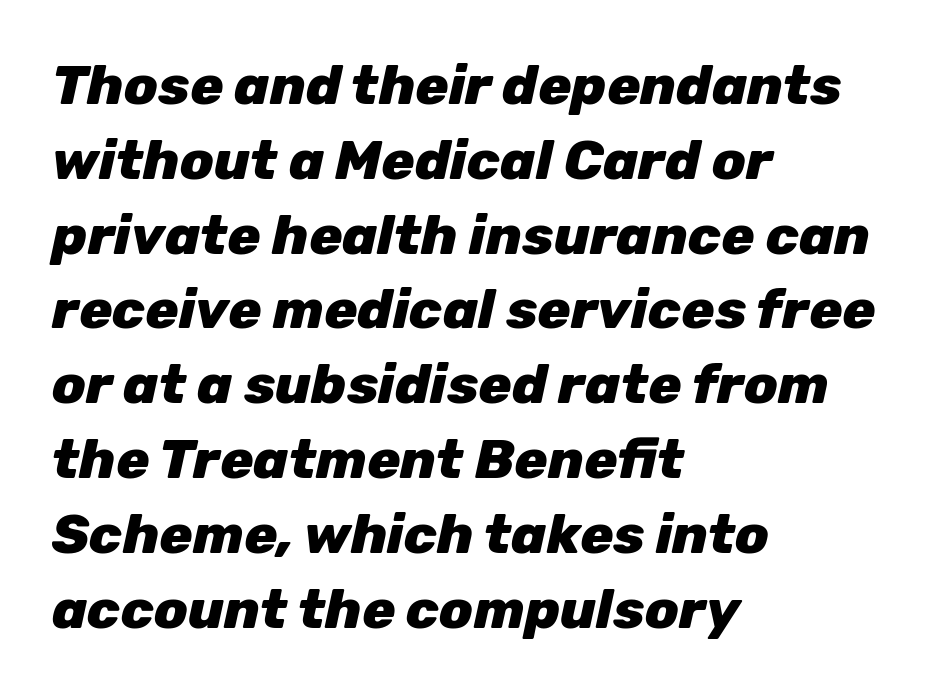
{"italic": "yes", "lean": "right", "slant_degrees": 12, "bold": "yes", "weight": "heavy", "width": "normal", "stroke_contrast": "low", "x_height": "medium", "monospaced": "no", "underline": "no", "align": "left", "line_spacing": "normal", "line_spacing_ratio": 1.36, "letter_spacing": "normal", "letter_spacing_em": 0.0, "glyph_px": 55}
